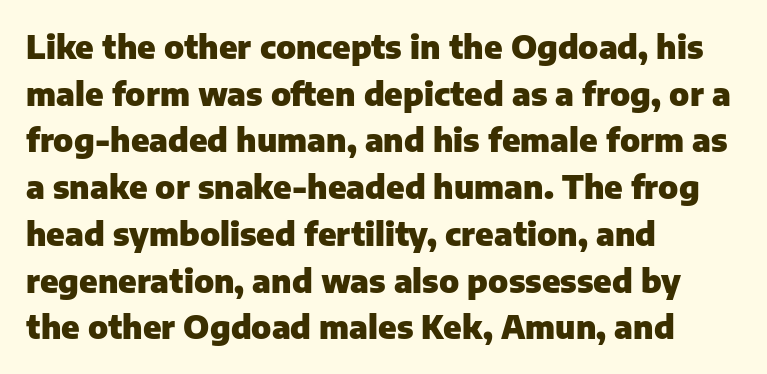
{"serif": "no", "italic": "no", "bold": "yes", "weight": "heavy", "width": "normal", "stroke_contrast": "low", "x_height": "medium", "monospaced": "no", "underline": "no", "align": "left", "line_spacing": "normal", "line_spacing_ratio": 1.46, "letter_spacing": "normal", "letter_spacing_em": 0.0, "glyph_px": 32}
